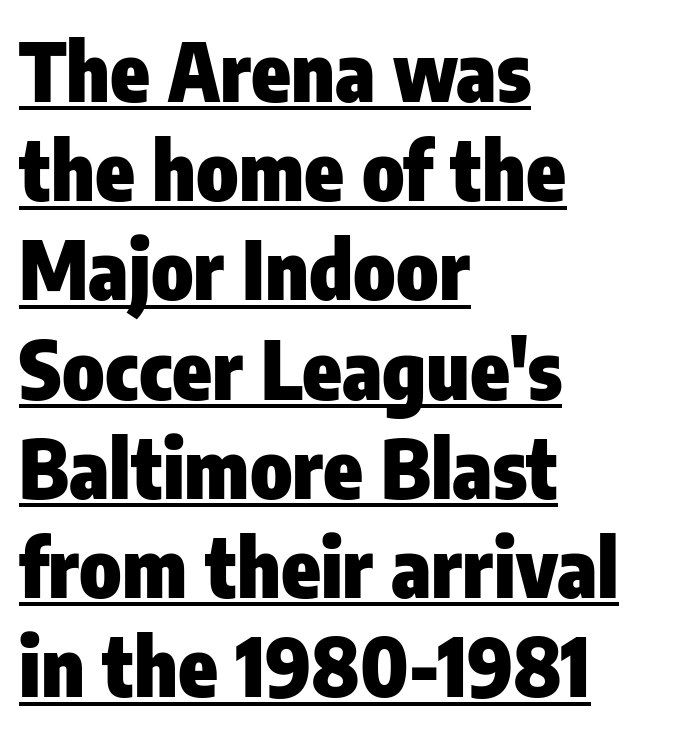
Q: Is the text bold? A: Yes.
Q: Is the text italic (slanted)? A: No, it is upright.
Q: Is the typeface a serif or a sans-serif typeface? A: Sans-serif.
Q: Is the text underlined? A: Yes.
Q: How is the paragraph aligned? A: Left-aligned.
Q: Is the spacing between letters normal or unusually wide? A: Normal.
Q: Width (condensed, normal, or wide)? A: Condensed.
Q: Stroke contrast? A: Low.
Q: x-height? A: Medium.
Q: Monospaced? A: No.
